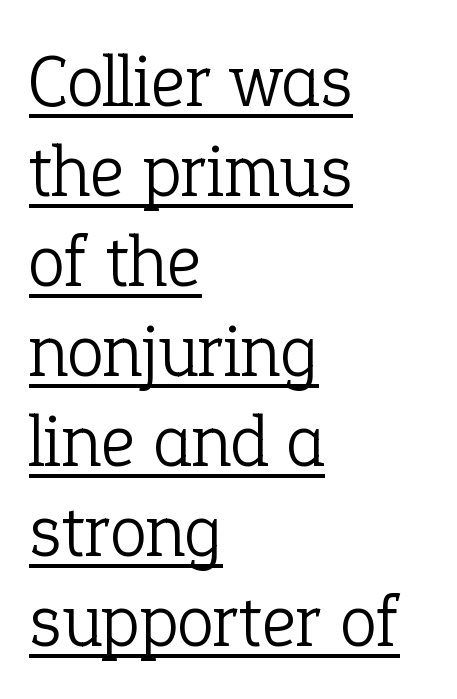
Horizontally, the lines are justified to the leading edge only. Short note: letters normally spaced. Does the lettering tilt? It doesn't — this is upright. The characters are drawn with everyday or finer stroke widths. Like a heading marked for emphasis, these lines bear an underscore. Think of a printed novel: that variable character pitch is what you see here.
